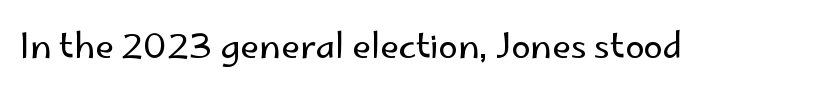
Unmarked baselines from the first word to the last. The passage shown is typed in a proportional face where columns would drift. The letters stand straight up with perfectly vertical stems. The characters display no serif detailing; their extremities are plain.
